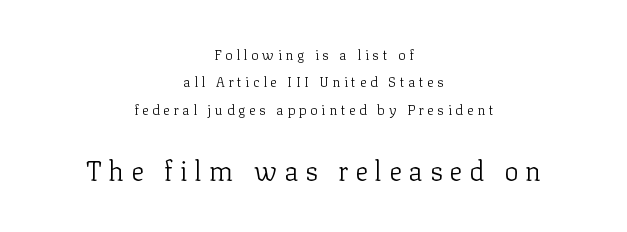
Unmarked baselines from the first word to the last. Horizontally, the lines are justified to the midpoint only. Inter-character spacing is expanded well beyond the font's built-in metrics. Heaviness? Minimal to ordinary, like unemphasized prose. This layout puts the modest block above and the oversized block below. Posture: straight, roman, zero tilt.
